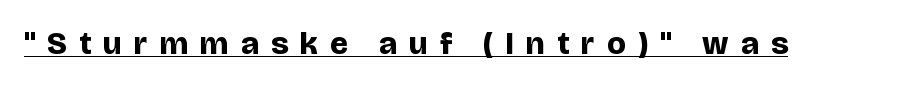
The image shows 32 px bold sans-serif type, upright; set unusually wide letter spacing (+0.38 em), underlined; low stroke contrast and a large x-height.
